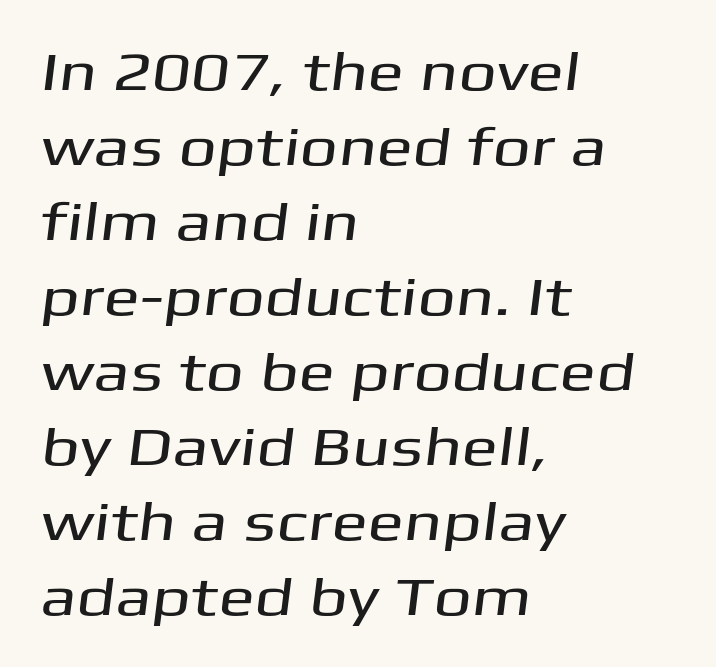
The designer went with a sans here, leaving each stem footless. The area under the type is left untouched. Characters follow at the spacing the type designer built in. Leading matches the norm, producing a regular column. In CSS terms this would be text-align: left. These lines are rendered in a variable-pitch font.
